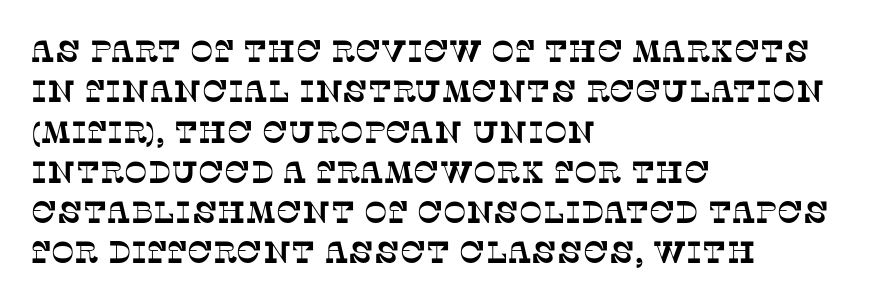
Q: Is the typeface a serif or a sans-serif typeface? A: Serif.
Q: Is the text underlined? A: No.
Q: How is the paragraph aligned? A: Left-aligned.
Q: Is the spacing between letters normal or unusually wide? A: Normal.
Q: Is the spacing between lines tight, normal or loose? A: Normal.
Q: Width (condensed, normal, or wide)? A: Normal.
Q: Stroke contrast? A: Low.
Q: x-height? A: Large.
Q: Monospaced? A: No.
